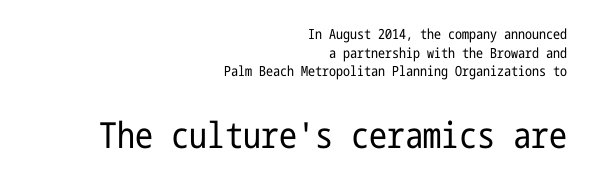
{"serif": "no", "italic": "no", "bold": "no", "weight": "regular", "width": "condensed", "stroke_contrast": "low", "x_height": "medium", "underline": "no", "align": "right", "line_spacing": "normal", "line_spacing_ratio": 1.33, "letter_spacing": "normal", "letter_spacing_em": 0.0, "larger_block": "second", "size_ratio": 2.57, "glyph_px": 36}
